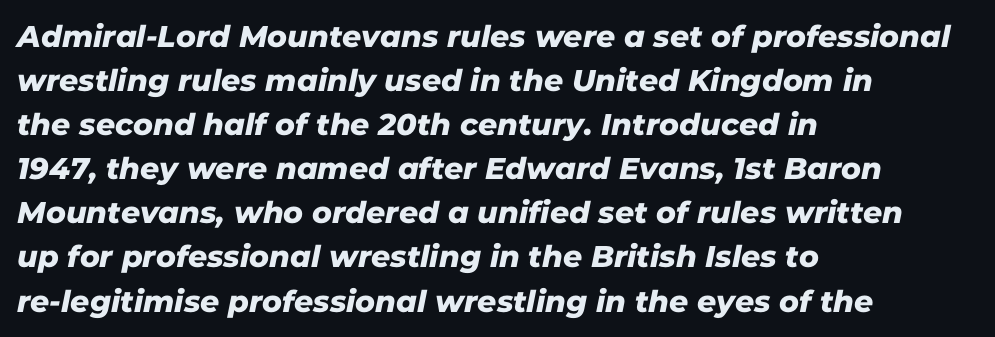
{"serif": "no", "width": "normal", "stroke_contrast": "low", "x_height": "medium", "monospaced": "no", "underline": "no", "align": "left", "line_spacing": "normal", "line_spacing_ratio": 1.47, "letter_spacing": "normal", "letter_spacing_em": 0.0, "glyph_px": 30}
